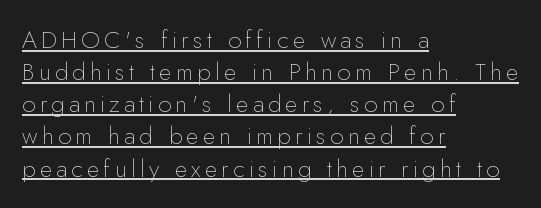
The image shows 24 px text type, upright; set left-aligned, normal line spacing (1.34x), underlined.
